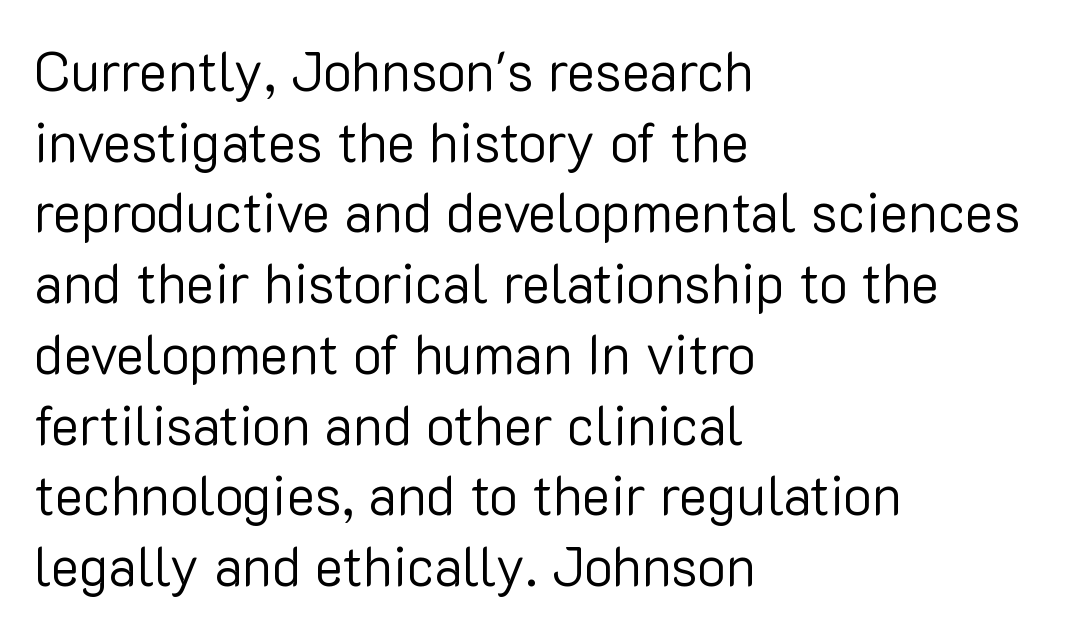
The image shows 54 px regular-weight sans-serif type, upright; set left-aligned, normal line spacing (1.31x), normal letter spacing, not underlined; low stroke contrast and a medium x-height.
